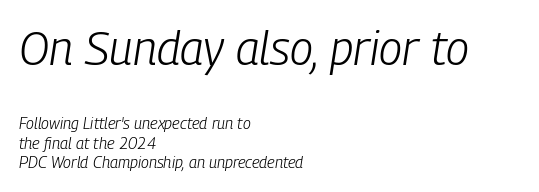
{"italic": "yes", "lean": "right", "slant_degrees": 9, "bold": "no", "weight": "light", "width": "condensed", "stroke_contrast": "low", "x_height": "medium", "monospaced": "no", "underline": "no", "align": "left", "line_spacing_ratio": 1.21, "letter_spacing": "normal", "letter_spacing_em": 0.0, "larger_block": "first", "size_ratio": 2.94, "glyph_px": 47}
